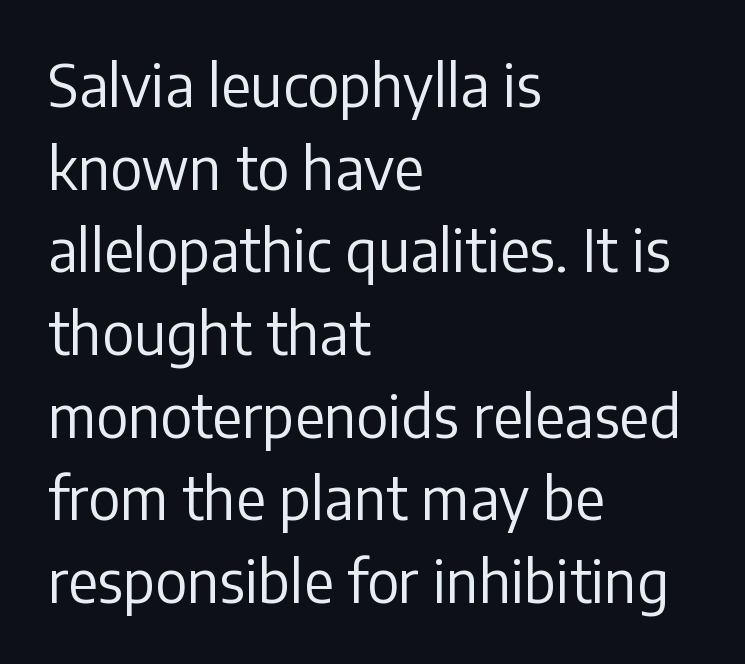
Q: Is the text bold? A: No.
Q: Is the text italic (slanted)? A: No, it is upright.
Q: Is the typeface a serif or a sans-serif typeface? A: Sans-serif.
Q: Is the text underlined? A: No.
Q: How is the paragraph aligned? A: Left-aligned.
Q: Is the spacing between letters normal or unusually wide? A: Normal.
Q: Is the spacing between lines tight, normal or loose? A: Normal.
Q: Width (condensed, normal, or wide)? A: Normal.
Q: Stroke contrast? A: Low.
Q: x-height? A: Medium.
Q: Monospaced? A: No.
